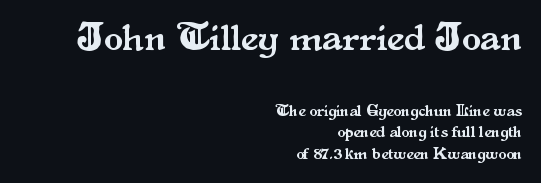
This sample keeps an unexceptional amount of space between lines. Every character sits straight up, as roman type does. The passage shown is typed in a proportional face where columns would drift. Unlike a clean sans, this face finishes its strokes with serifs. The letters in the upper block stand taller than those in the block below.
